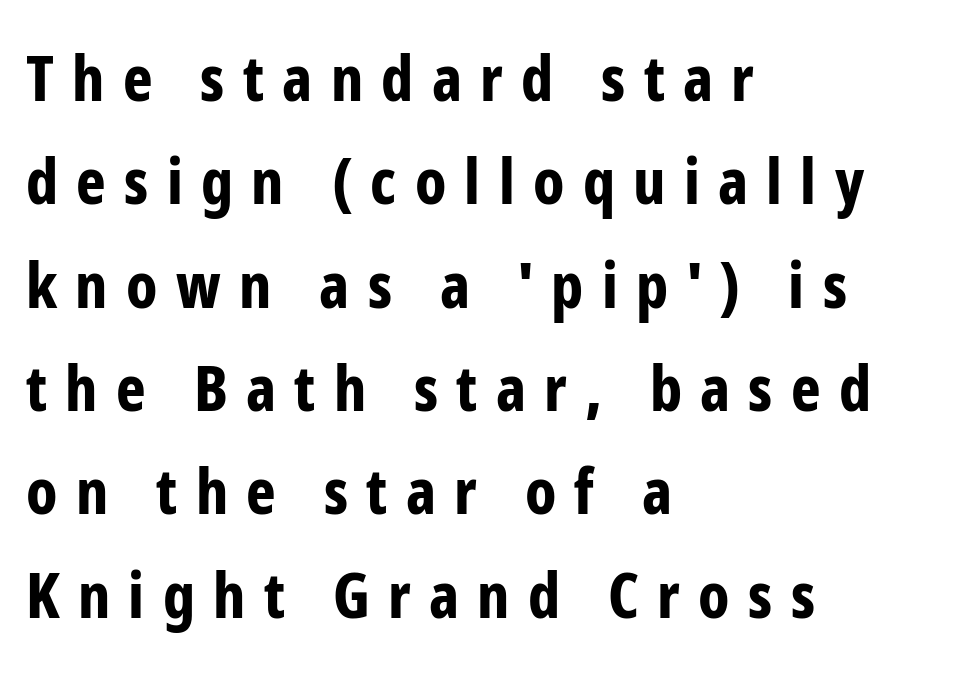
{"serif": "no", "italic": "no", "bold": "yes", "weight": "bold", "width": "condensed", "stroke_contrast": "low", "x_height": "medium", "monospaced": "no", "underline": "no", "align": "left", "line_spacing": "normal", "line_spacing_ratio": 1.64, "letter_spacing": "wide", "letter_spacing_em": 0.29, "glyph_px": 63}
